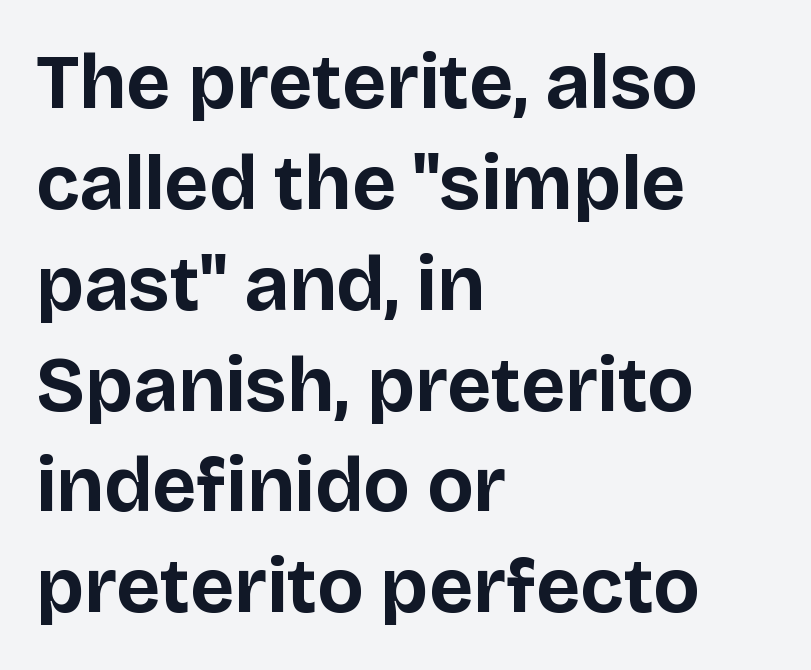
Q: Is the text bold? A: Yes.
Q: Is the text italic (slanted)? A: No, it is upright.
Q: Is the typeface a serif or a sans-serif typeface? A: Sans-serif.
Q: Is the text underlined? A: No.
Q: How is the paragraph aligned? A: Left-aligned.
Q: Is the spacing between letters normal or unusually wide? A: Normal.
Q: Is the spacing between lines tight, normal or loose? A: Normal.
Q: Width (condensed, normal, or wide)? A: Normal.
Q: Stroke contrast? A: Low.
Q: x-height? A: Large.
Q: Monospaced? A: No.
